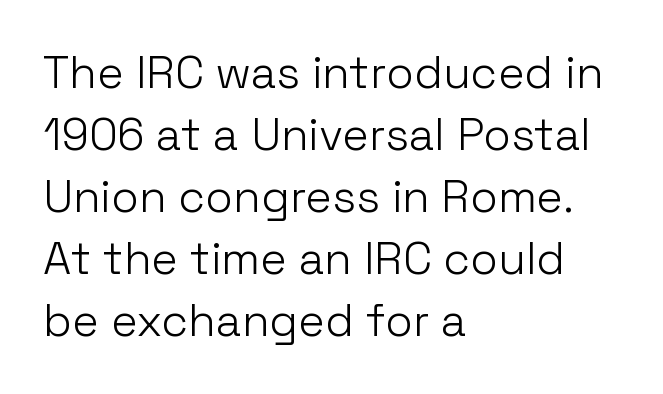
Q: Is the text bold? A: No.
Q: Is the text italic (slanted)? A: No, it is upright.
Q: Is the typeface a serif or a sans-serif typeface? A: Sans-serif.
Q: Is the text underlined? A: No.
Q: How is the paragraph aligned? A: Left-aligned.
Q: Is the spacing between letters normal or unusually wide? A: Normal.
Q: Is the spacing between lines tight, normal or loose? A: Normal.
Q: Width (condensed, normal, or wide)? A: Normal.
Q: Stroke contrast? A: Low.
Q: x-height? A: Medium.
Q: Monospaced? A: No.
